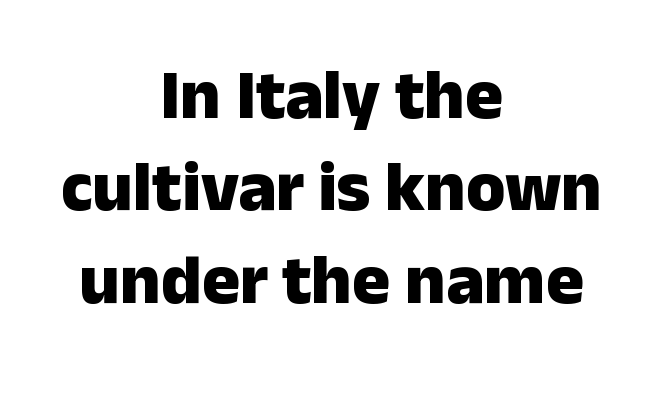
Q: Is the text bold? A: Yes.
Q: Is the text italic (slanted)? A: No, it is upright.
Q: Is the typeface a serif or a sans-serif typeface? A: Sans-serif.
Q: Is the text underlined? A: No.
Q: How is the paragraph aligned? A: Centered.
Q: Is the spacing between letters normal or unusually wide? A: Normal.
Q: Is the spacing between lines tight, normal or loose? A: Normal.
Q: Width (condensed, normal, or wide)? A: Normal.
Q: Stroke contrast? A: Low.
Q: x-height? A: Medium.
Q: Monospaced? A: No.
